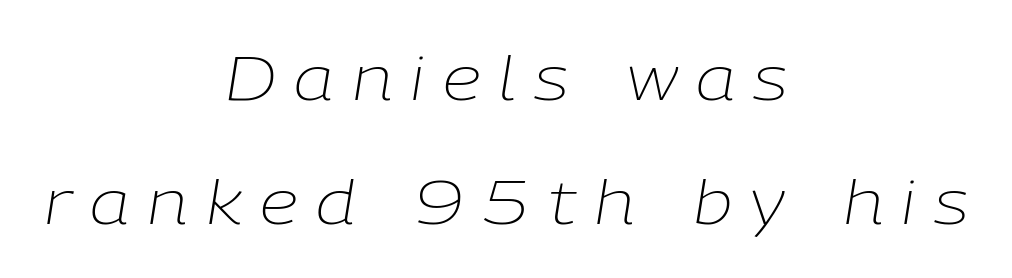
If you folded the block vertically in half, each line would mirror itself in length. Each row of text sits above clean, open space. This sample has the flowing, uneven cadence of proportional lettering. Slant detected: the letters are inclined. There is plenty of visible air inserted between adjacent glyphs.
